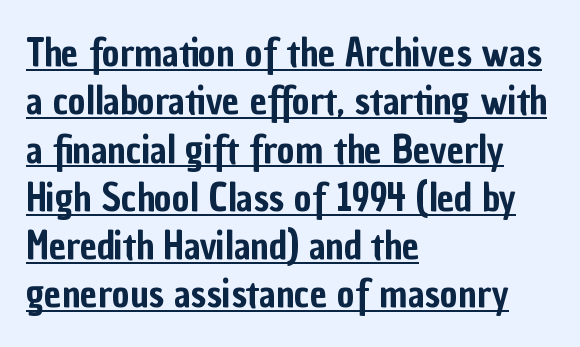
{"serif": "no", "italic": "no", "width": "condensed", "stroke_contrast": "low", "x_height": "medium", "monospaced": "no", "underline": "yes", "align": "left", "line_spacing": "normal", "line_spacing_ratio": 1.27, "letter_spacing": "normal", "letter_spacing_em": 0.0, "glyph_px": 38}
